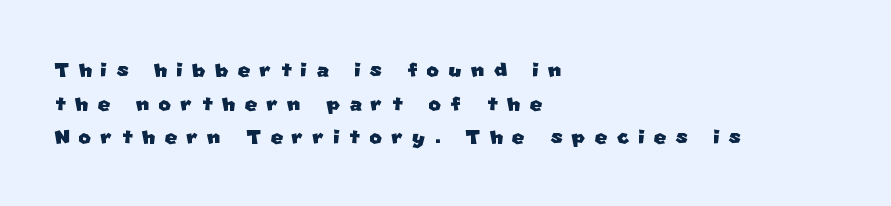
The image shows 27 px text type; set left-aligned, normal line spacing (1.25x), unusually wide letter spacing (+0.34 em), not underlined.
